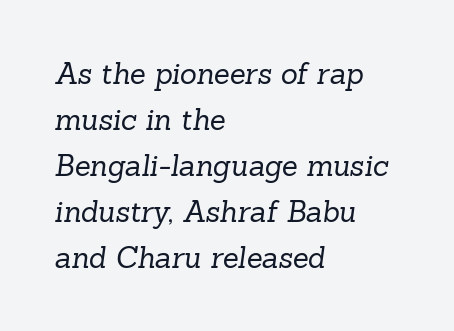
The image shows 29 px regular-weight serif type; set left-aligned, normal line spacing (1.59x), normal letter spacing, not underlined; low stroke contrast and a medium x-height.
